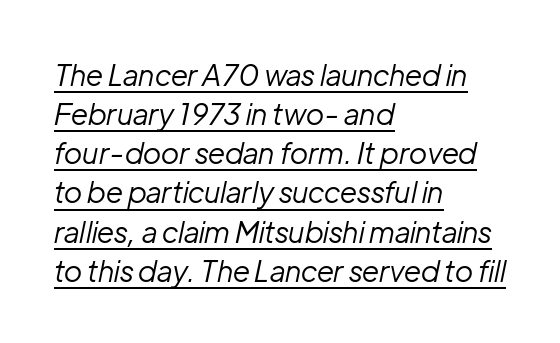
{"italic": "yes", "lean": "right", "slant_degrees": 12, "bold": "no", "weight": "regular", "width": "normal", "stroke_contrast": "low", "x_height": "medium", "monospaced": "no", "underline": "yes", "align": "left", "line_spacing": "normal", "line_spacing_ratio": 1.35, "letter_spacing": "normal", "letter_spacing_em": 0.0, "glyph_px": 29}
